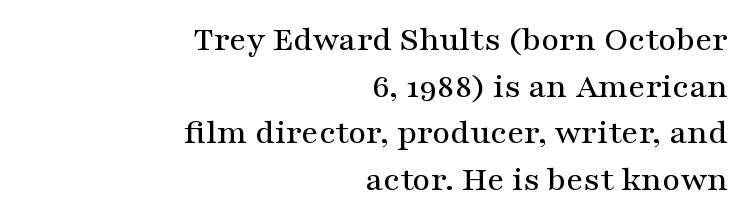
Q: Is the text italic (slanted)? A: No, it is upright.
Q: Is the typeface a serif or a sans-serif typeface? A: Serif.
Q: Is the text underlined? A: No.
Q: How is the paragraph aligned? A: Right-aligned.
Q: Is the spacing between letters normal or unusually wide? A: Normal.
Q: Is the spacing between lines tight, normal or loose? A: Normal.
Q: Width (condensed, normal, or wide)? A: Wide.
Q: Stroke contrast? A: Medium.
Q: x-height? A: Medium.
Q: Monospaced? A: No.
